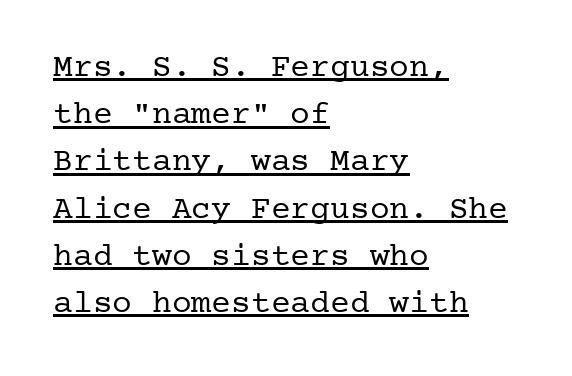
Nobody touched the tracking dial on this one. Posture: straight, roman, zero tilt. Unbolded letterforms with no extra heft. The text block is weighted toward the left margin, trailing off unevenly rightward. The text was rendered using a seriffed face with decorative stroke endings.
